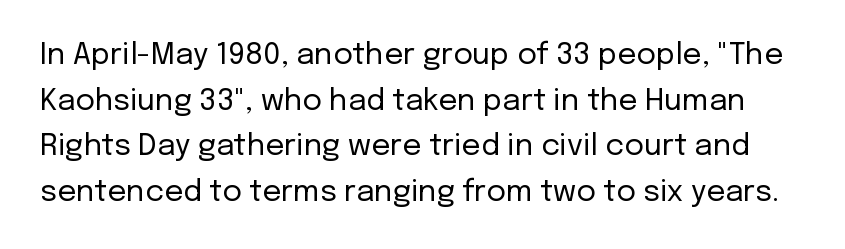
The image shows 30 px regular-weight sans-serif type, upright; set normal line spacing (1.52x), normal letter spacing, not underlined; low stroke contrast and a medium x-height.
